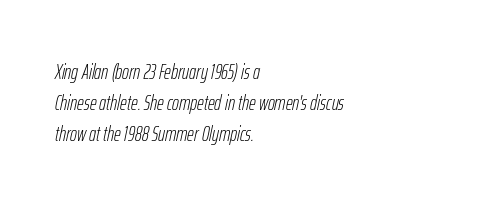
The image shows 21 px text type, italic (leaning right); set left-aligned, normal line spacing (1.47x), normal letter spacing, not underlined.
